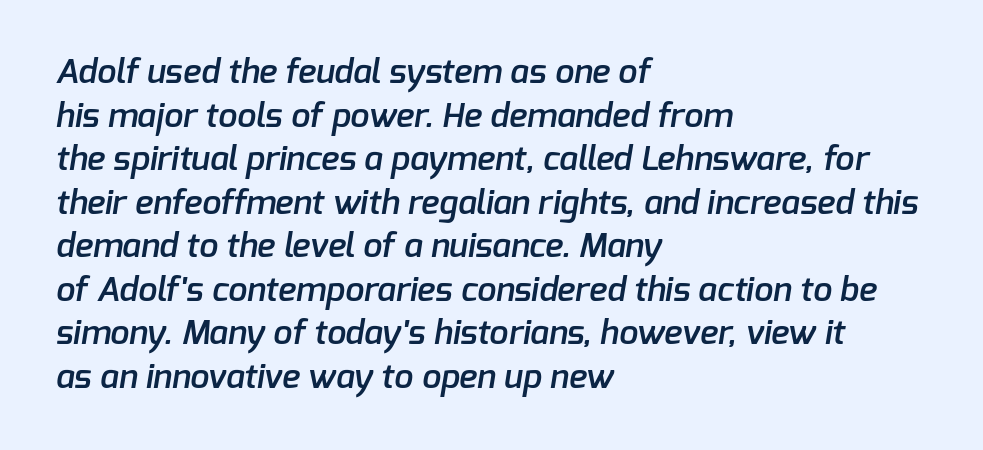
{"serif": "no", "bold": "semi", "weight": "semibold", "width": "normal", "stroke_contrast": "low", "x_height": "medium", "monospaced": "no", "underline": "no", "align": "left", "line_spacing": "normal", "line_spacing_ratio": 1.28, "letter_spacing": "normal", "letter_spacing_em": 0.0, "glyph_px": 34}
